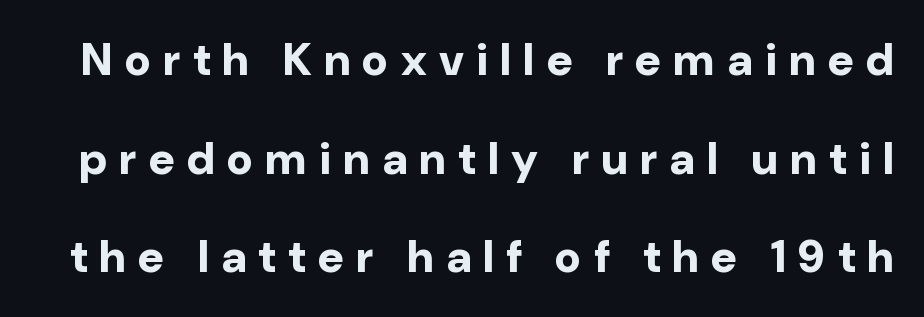
The image shows 45 px bold sans-serif type, upright; set loose line spacing (2.19x), unusually wide letter spacing (+0.27 em), not underlined; low stroke contrast and a medium x-height.
